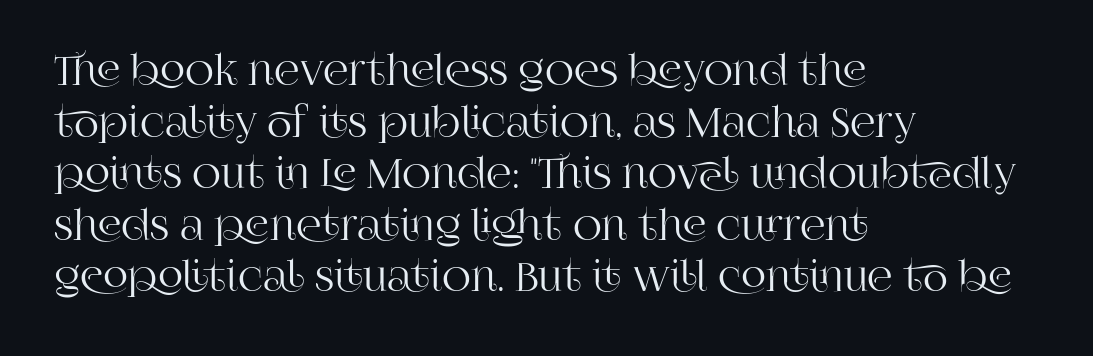
{"serif": "yes", "italic": "no", "width": "normal", "stroke_contrast": "high", "x_height": "large", "monospaced": "no", "underline": "no", "align": "left", "line_spacing": "normal", "line_spacing_ratio": 1.29, "letter_spacing": "normal", "letter_spacing_em": 0.0, "glyph_px": 40}
